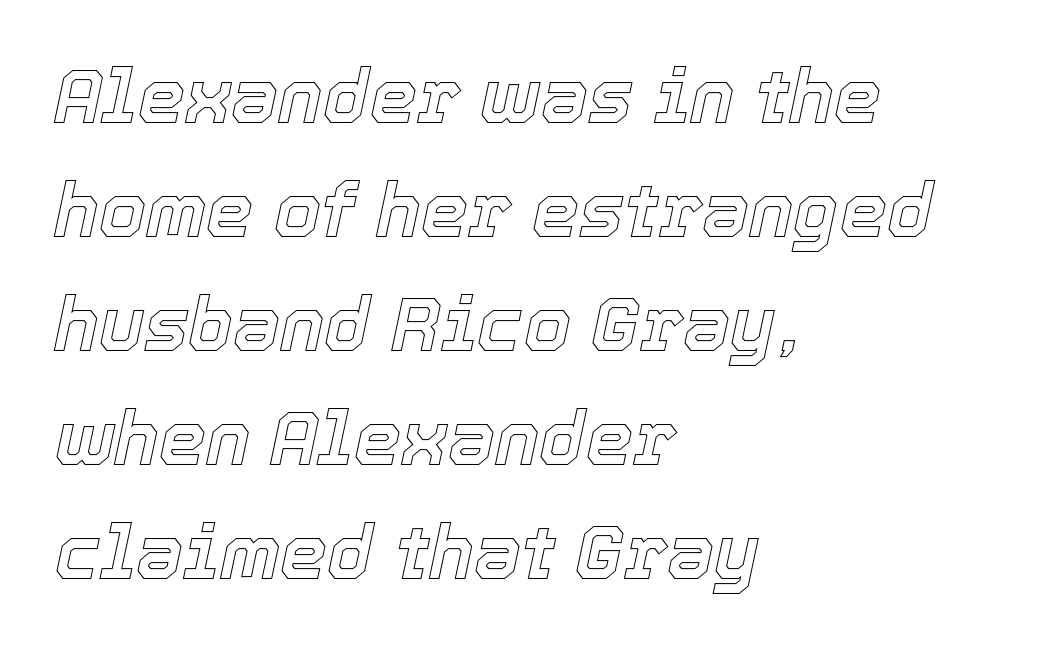
{"italic": "yes", "lean": "right", "slant_degrees": 12, "width": "normal", "x_height": "medium", "monospaced": "no", "underline": "no", "align": "left", "line_spacing": "normal", "line_spacing_ratio": 1.52, "letter_spacing": "normal", "letter_spacing_em": 0.0, "glyph_px": 75}
